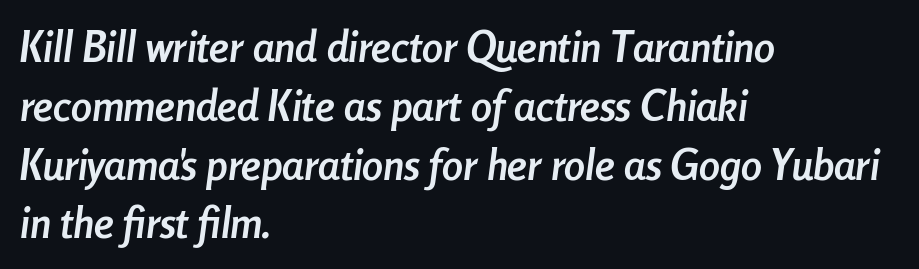
The image shows 42 px semibold, condensed type, italic (leaning right); set left-aligned, normal line spacing (1.4x), normal letter spacing, not underlined; low stroke contrast and a medium x-height.
